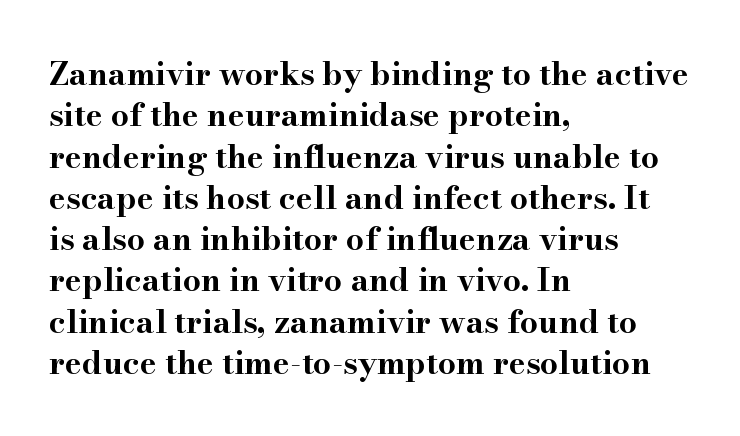
The image shows 32 px bold, wide serif type, upright; set left-aligned, normal line spacing (1.29x), normal letter spacing, not underlined; high stroke contrast and a small x-height.
